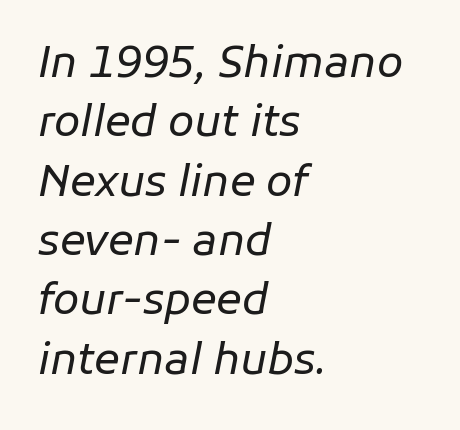
Look at the tracking — it's just the regular setting, nothing added. The setting favours the left margin, as ordinary paragraphs usually do. One glance says typical: line gaps are just what's usual. The baseline area is clear.
